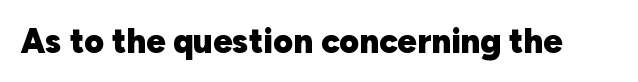
{"serif": "no", "italic": "no", "bold": "yes", "weight": "heavy", "width": "normal", "stroke_contrast": "low", "x_height": "medium", "monospaced": "no", "underline": "no", "letter_spacing": "normal", "letter_spacing_em": 0.0, "glyph_px": 34}
